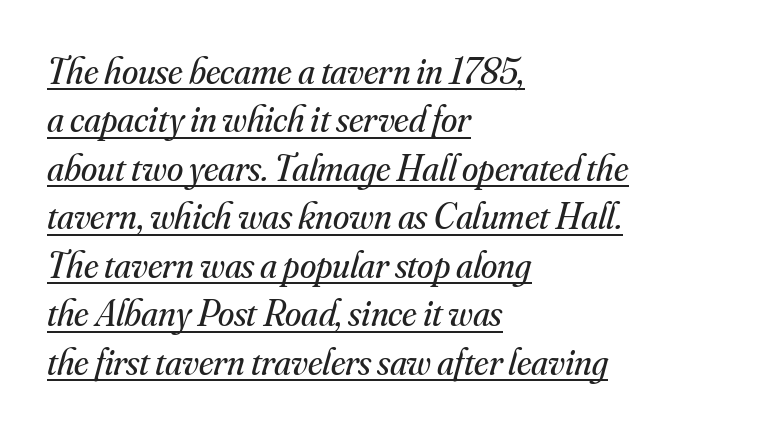
Q: Is the text bold? A: No.
Q: Is the text italic (slanted)? A: Yes, it leans right by about 16 degrees.
Q: Is the typeface a serif or a sans-serif typeface? A: Serif.
Q: Is the text underlined? A: Yes.
Q: How is the paragraph aligned? A: Left-aligned.
Q: Is the spacing between letters normal or unusually wide? A: Normal.
Q: Is the spacing between lines tight, normal or loose? A: Normal.
Q: Width (condensed, normal, or wide)? A: Normal.
Q: Stroke contrast? A: Medium.
Q: x-height? A: Small.
Q: Monospaced? A: No.
